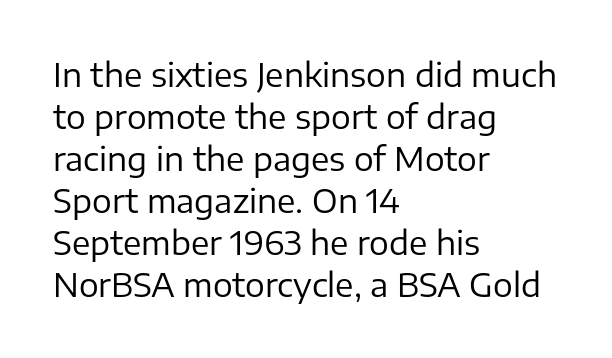
Q: Is the text bold? A: No.
Q: Is the text italic (slanted)? A: No, it is upright.
Q: Is the typeface a serif or a sans-serif typeface? A: Sans-serif.
Q: Is the text underlined? A: No.
Q: How is the paragraph aligned? A: Left-aligned.
Q: Is the spacing between letters normal or unusually wide? A: Normal.
Q: Is the spacing between lines tight, normal or loose? A: Normal.
Q: Width (condensed, normal, or wide)? A: Normal.
Q: Stroke contrast? A: Low.
Q: x-height? A: Medium.
Q: Monospaced? A: No.
